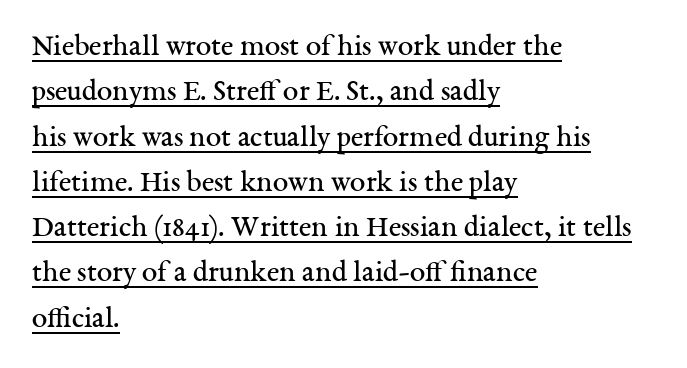
{"serif": "yes", "italic": "no", "bold": "no", "weight": "regular", "width": "normal", "stroke_contrast": "medium", "x_height": "medium", "monospaced": "no", "underline": "yes", "align": "left", "line_spacing": "normal", "line_spacing_ratio": 1.46, "letter_spacing": "normal", "letter_spacing_em": 0.0, "glyph_px": 31}
